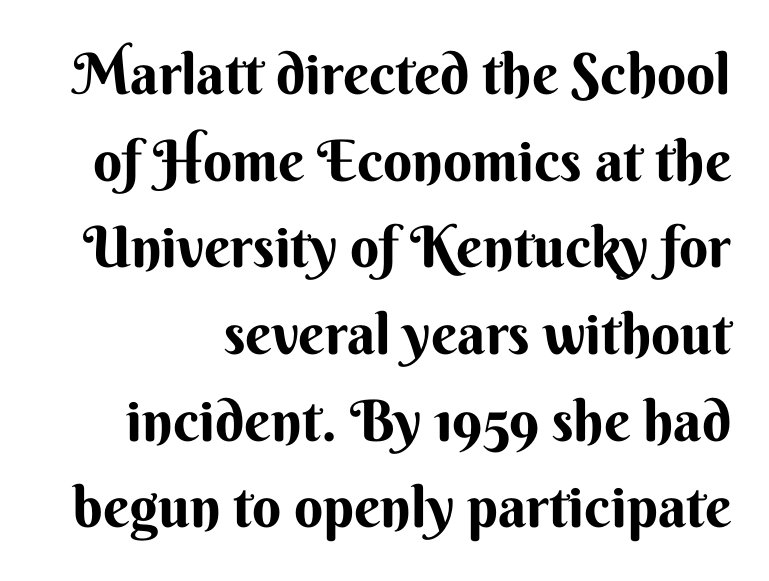
Q: Is the text bold? A: Yes.
Q: Is the text italic (slanted)? A: No, it is upright.
Q: Is the typeface a serif or a sans-serif typeface? A: Sans-serif.
Q: Is the text underlined? A: No.
Q: Is the spacing between letters normal or unusually wide? A: Normal.
Q: Is the spacing between lines tight, normal or loose? A: Normal.
Q: Width (condensed, normal, or wide)? A: Normal.
Q: Stroke contrast? A: Medium.
Q: x-height? A: Small.
Q: Monospaced? A: No.
